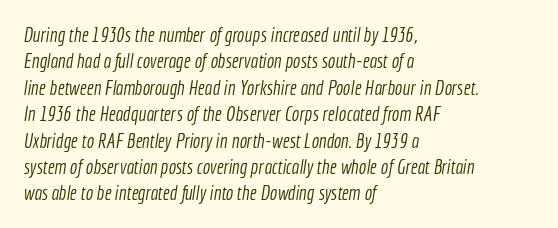
{"bold": "no", "underline": "no", "align": "left", "line_spacing": "normal", "line_spacing_ratio": 1.32, "letter_spacing": "normal", "letter_spacing_em": 0.0, "glyph_px": 20}
